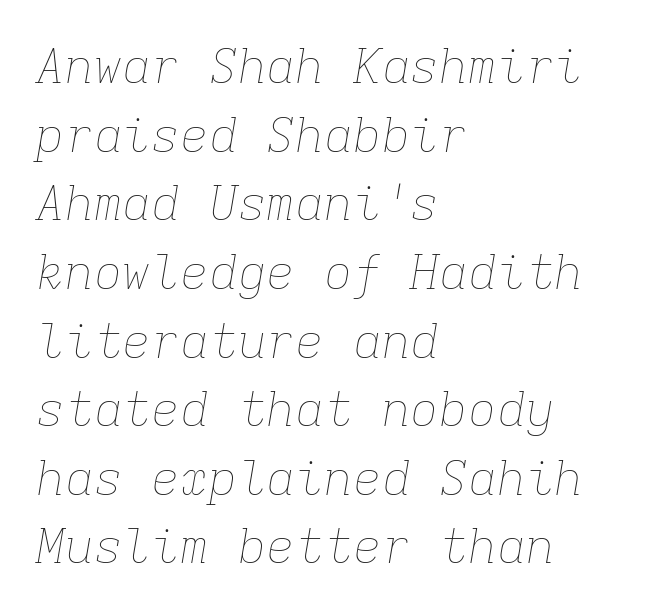
{"italic": "yes", "lean": "right", "slant_degrees": 9, "bold": "no", "weight": "thin", "width": "normal", "stroke_contrast": "low", "x_height": "medium", "monospaced": "yes", "underline": "no", "align": "left", "line_spacing": "normal", "line_spacing_ratio": 1.43, "letter_spacing": "normal", "letter_spacing_em": 0.0, "glyph_px": 48}
